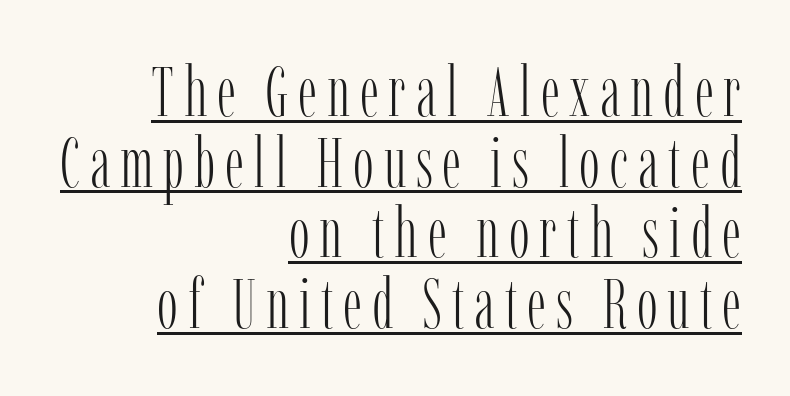
Q: Is the text bold? A: No.
Q: Is the text italic (slanted)? A: No, it is upright.
Q: Is the typeface a serif or a sans-serif typeface? A: Serif.
Q: Is the text underlined? A: Yes.
Q: How is the paragraph aligned? A: Right-aligned.
Q: Is the spacing between lines tight, normal or loose? A: Tight.
Q: Width (condensed, normal, or wide)? A: Condensed.
Q: Stroke contrast? A: Low.
Q: x-height? A: Medium.
Q: Monospaced? A: No.
